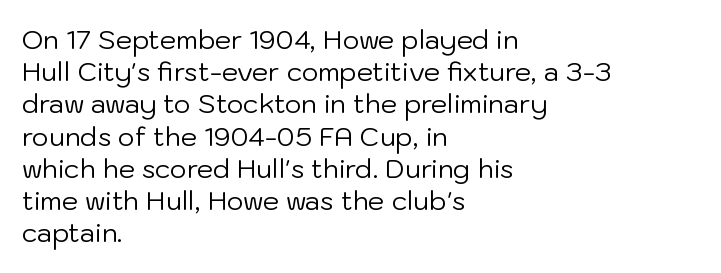
Q: Is the text bold? A: No.
Q: Is the text italic (slanted)? A: No, it is upright.
Q: Is the text underlined? A: No.
Q: How is the paragraph aligned? A: Left-aligned.
Q: Is the spacing between letters normal or unusually wide? A: Normal.
